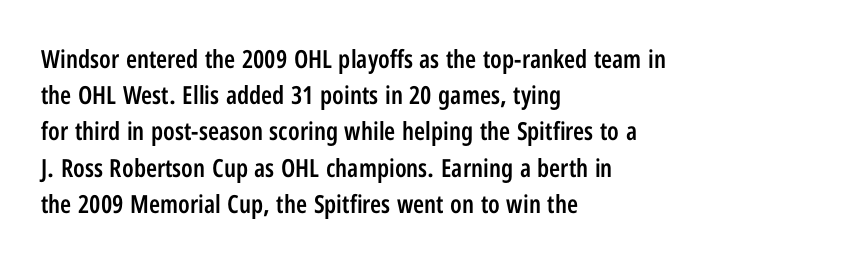
The image shows 25 px text type, upright; set left-aligned, normal line spacing (1.45x), normal letter spacing, not underlined.
